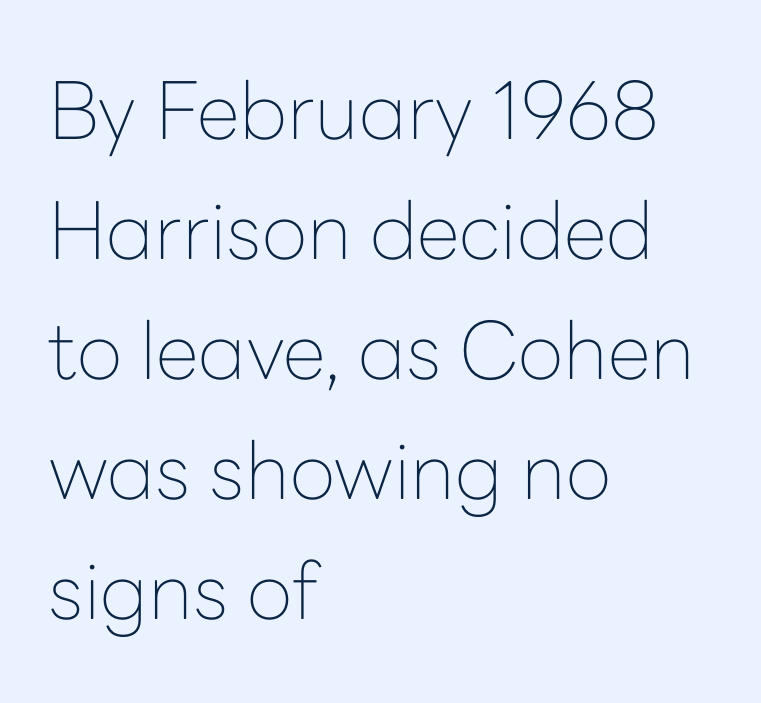
The image shows 79 px thin sans-serif type, upright; set left-aligned, normal line spacing (1.52x), normal letter spacing, not underlined; low stroke contrast and a medium x-height.
